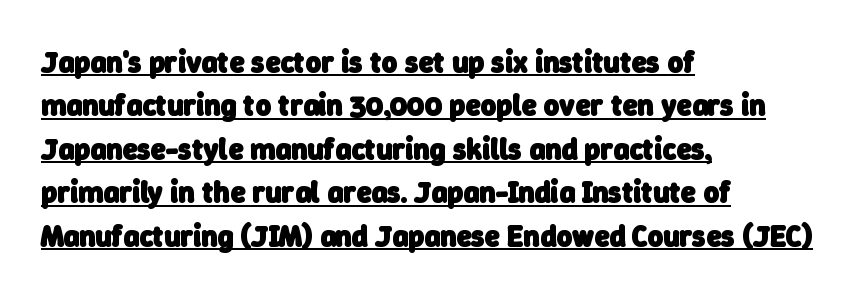
{"serif": "no", "bold": "yes", "weight": "heavy", "width": "normal", "stroke_contrast": "low", "x_height": "medium", "monospaced": "no", "underline": "yes", "align": "left", "line_spacing": "normal", "line_spacing_ratio": 1.45, "letter_spacing": "normal", "letter_spacing_em": 0.0, "glyph_px": 30}
